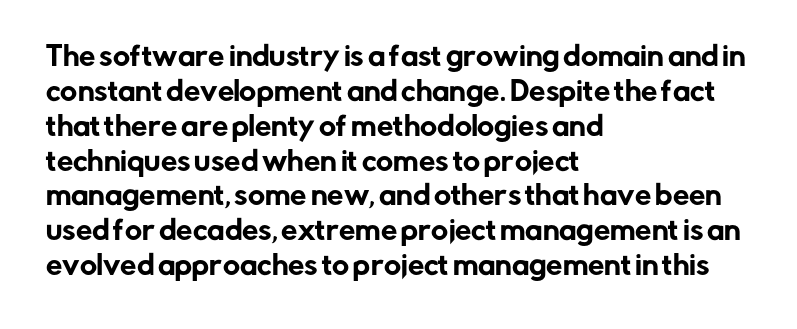
The image shows 26 px text type, upright; set left-aligned, normal line spacing (1.34x), normal letter spacing, not underlined.
